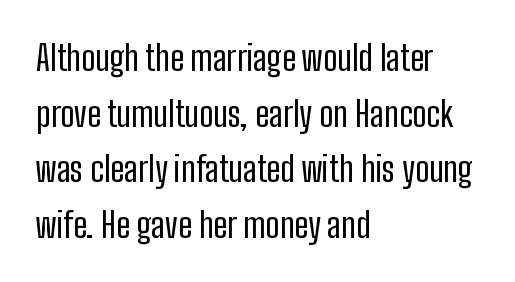
Horizontal bands of white between lines are of average thickness. Descender tails drop into unmarked territory. The rag falls on the right side of this text block. Characters follow at the spacing the type designer built in. Weight class: somewhere from thin through regular.
